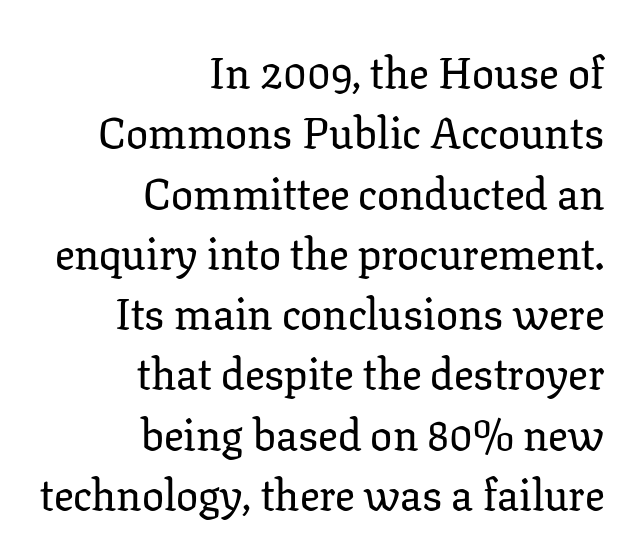
The image shows 44 px serif type, upright; set right-aligned, normal line spacing (1.37x), normal letter spacing, not underlined; low stroke contrast and a medium x-height.
